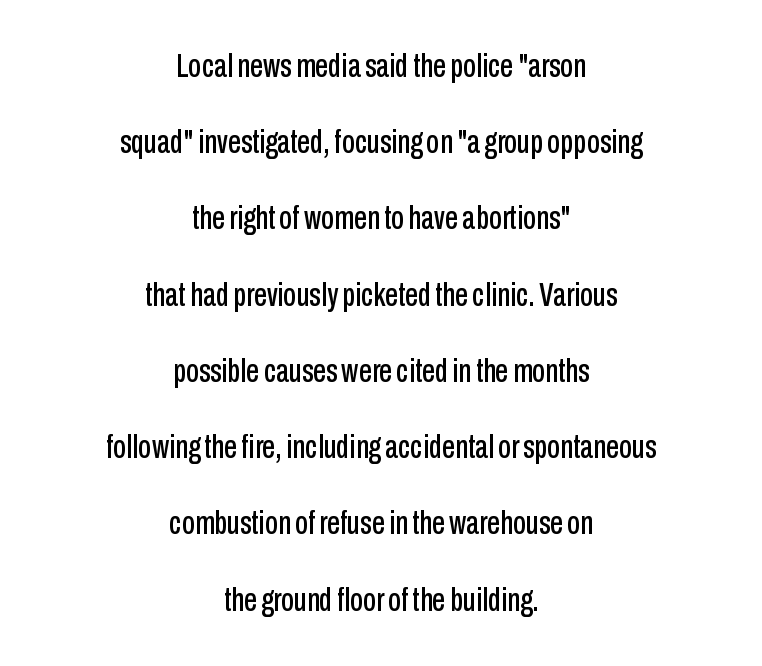
{"serif": "no", "italic": "no", "width": "condensed", "stroke_contrast": "low", "x_height": "medium", "monospaced": "no", "underline": "no", "align": "center", "line_spacing": "loose", "line_spacing_ratio": 2.31, "letter_spacing": "normal", "letter_spacing_em": 0.0, "glyph_px": 33}
